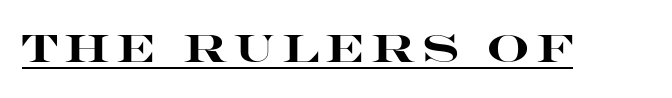
The image shows 38 px heavy, wide type, upright; set underlined; high stroke contrast and a large x-height.
